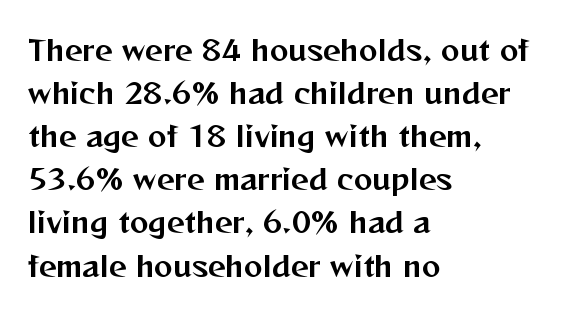
The image shows 28 px sans-serif type, upright; set left-aligned, normal line spacing (1.54x), normal letter spacing, not underlined; medium stroke contrast and a medium x-height.
